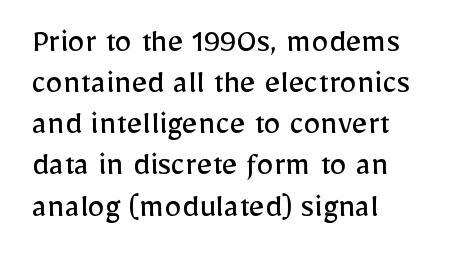
{"serif": "no", "italic": "no", "bold": "no", "weight": "regular", "width": "normal", "stroke_contrast": "low", "x_height": "medium", "monospaced": "no", "underline": "no", "align": "left", "line_spacing_ratio": 1.21, "letter_spacing": "normal", "letter_spacing_em": 0.0, "glyph_px": 34}
